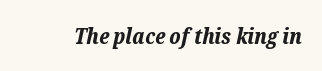
Q: Is the text bold? A: Yes.
Q: Is the text italic (slanted)? A: Yes, it leans right by about 12 degrees.
Q: Is the text underlined? A: No.
Q: Is the spacing between letters normal or unusually wide? A: Normal.
